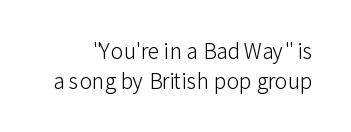
{"italic": "no", "bold": "no", "underline": "no", "line_spacing": "normal", "line_spacing_ratio": 1.42, "letter_spacing": "normal", "letter_spacing_em": 0.0, "glyph_px": 21}
